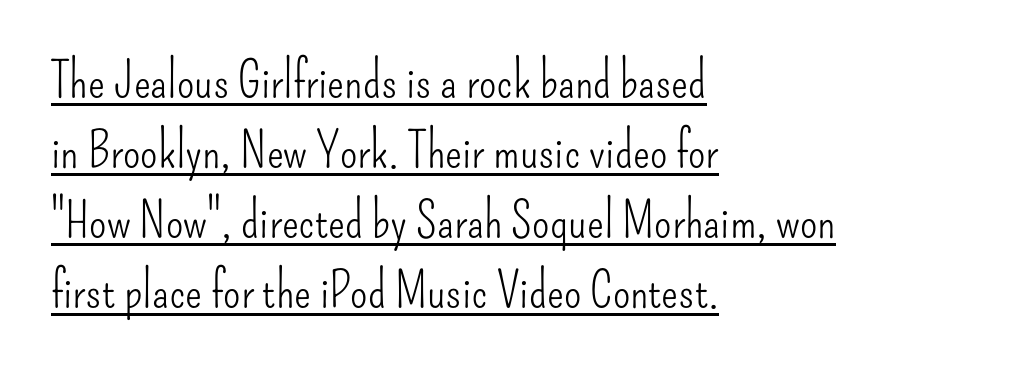
The letters stand straight up with perfectly vertical stems. What's the leading like? Ordinary, nothing unusual. Line starts are locked; line ends wander. Nope, no serifs anywhere on these letters.
